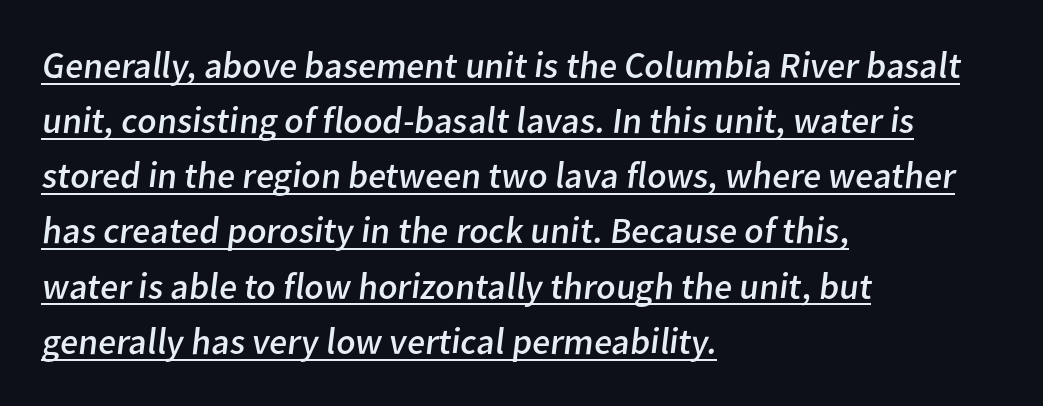
Q: Is the text bold? A: No.
Q: Is the typeface a serif or a sans-serif typeface? A: Sans-serif.
Q: Is the text underlined? A: Yes.
Q: How is the paragraph aligned? A: Left-aligned.
Q: Is the spacing between letters normal or unusually wide? A: Normal.
Q: Is the spacing between lines tight, normal or loose? A: Normal.
Q: Width (condensed, normal, or wide)? A: Normal.
Q: Stroke contrast? A: Low.
Q: x-height? A: Medium.
Q: Monospaced? A: No.
